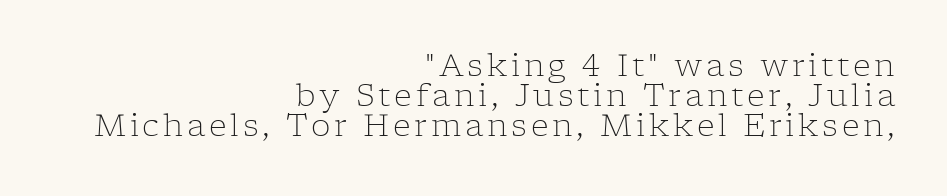
Q: Is the text bold? A: No.
Q: Is the text italic (slanted)? A: No, it is upright.
Q: Is the typeface a serif or a sans-serif typeface? A: Serif.
Q: Is the text underlined? A: No.
Q: How is the paragraph aligned? A: Right-aligned.
Q: Is the spacing between lines tight, normal or loose? A: Tight.
Q: Width (condensed, normal, or wide)? A: Normal.
Q: Stroke contrast? A: Low.
Q: x-height? A: Medium.
Q: Monospaced? A: No.
